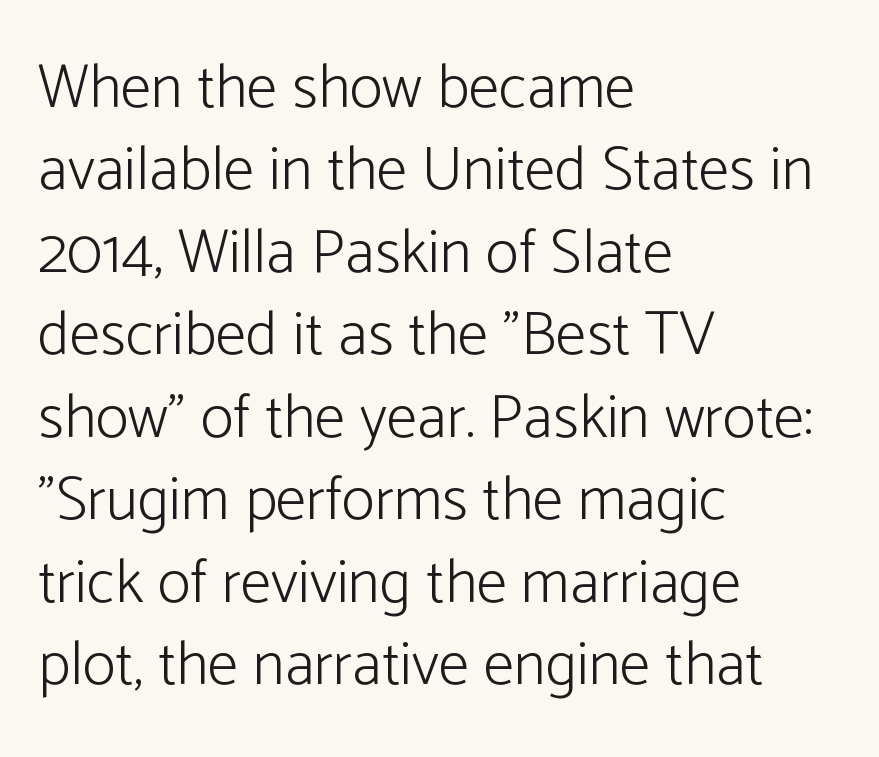
Is the block centered? No — it sits flush against the left margin. Style check: upright. Observe the absence of serifs on each vertical stroke in this sample. Students, note that the glyphs here touch the page at normal intervals.
